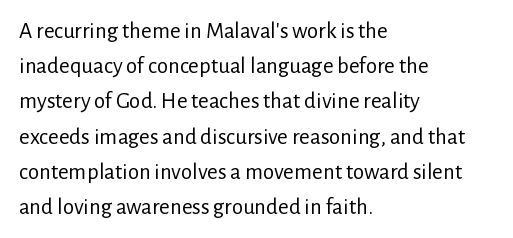
A typesetter would call this leading conventional body-copy spacing. Casual observation: everything's shoved over to the left. Counters stay open thanks to moderate or lighter strokes. The lettering stays uniformly vertical, giving the passage a roman look. No extra tracking has been applied to these lines. The gap between lines stays unmarked.
